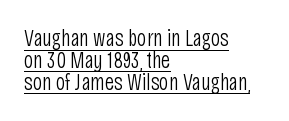
{"italic": "no", "bold": "no", "underline": "yes", "align": "left", "line_spacing": "tight", "line_spacing_ratio": 0.95, "letter_spacing": "normal", "letter_spacing_em": 0.0, "glyph_px": 23}
